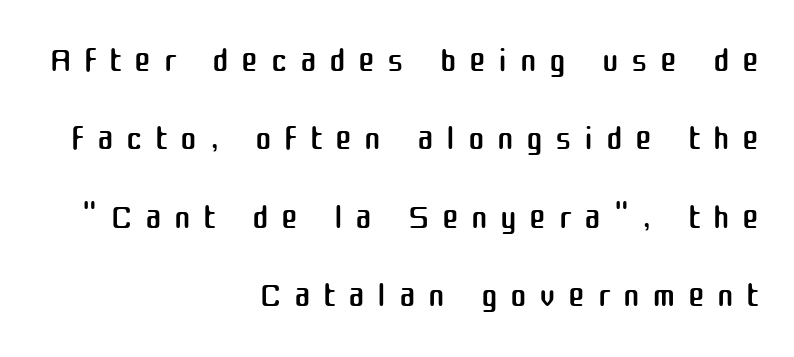
Horizontal alignment here is rightward, an uncommon choice for prose. The letters carry no serifs — their stems end cleanly without finishing strokes. Students, observe: this is what conventionally led text looks like. Every character sits straight up, as roman type does.
